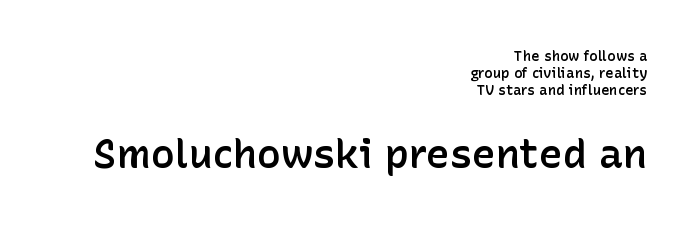
Q: Is the text bold? A: Semi-bold.
Q: Is the text italic (slanted)? A: No, it is upright.
Q: Is the typeface a serif or a sans-serif typeface? A: Sans-serif.
Q: Is the text underlined? A: No.
Q: How is the paragraph aligned? A: Right-aligned.
Q: Is the spacing between letters normal or unusually wide? A: Normal.
Q: Which block of text is set in a larger size, the first (top) or the second (bottom)? A: The second (bottom) one.
Q: Width (condensed, normal, or wide)? A: Normal.
Q: Stroke contrast? A: Low.
Q: x-height? A: Medium.
Q: Monospaced? A: No.
